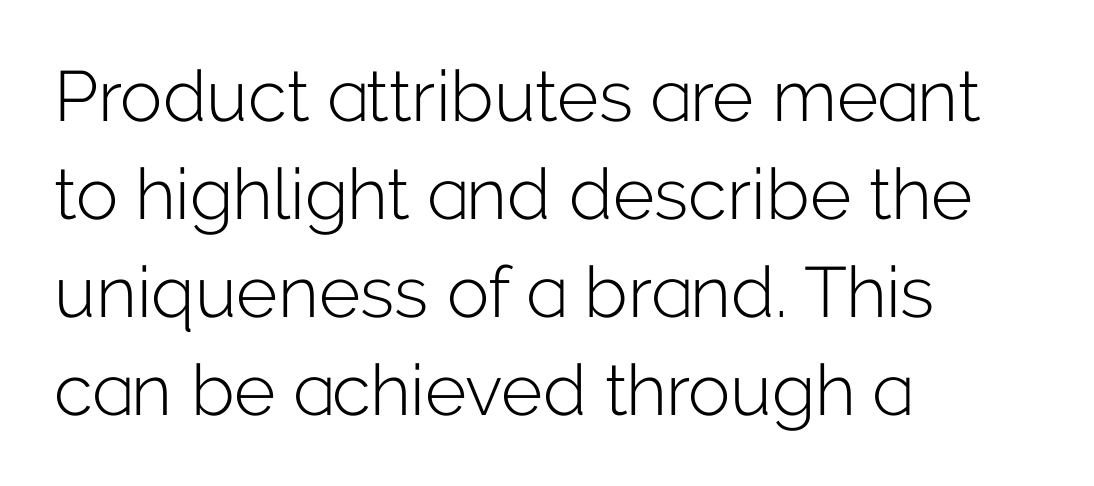
{"serif": "no", "italic": "no", "bold": "no", "weight": "light", "width": "normal", "stroke_contrast": "low", "x_height": "medium", "monospaced": "no", "underline": "no", "align": "left", "line_spacing": "normal", "line_spacing_ratio": 1.38, "letter_spacing": "normal", "letter_spacing_em": 0.0, "glyph_px": 71}
